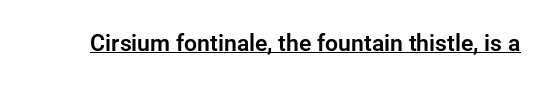
{"italic": "no", "underline": "yes", "letter_spacing": "normal", "letter_spacing_em": 0.0, "glyph_px": 23}
